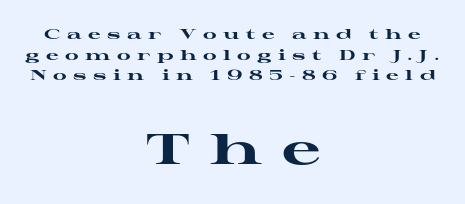
The image shows 43 px heavy, wide serif type, upright; set centered, normal line spacing (1.47x), unusually wide letter spacing (+0.46 em), not underlined; the second (bottom) block is 3.07x larger; high stroke contrast and a medium x-height.
